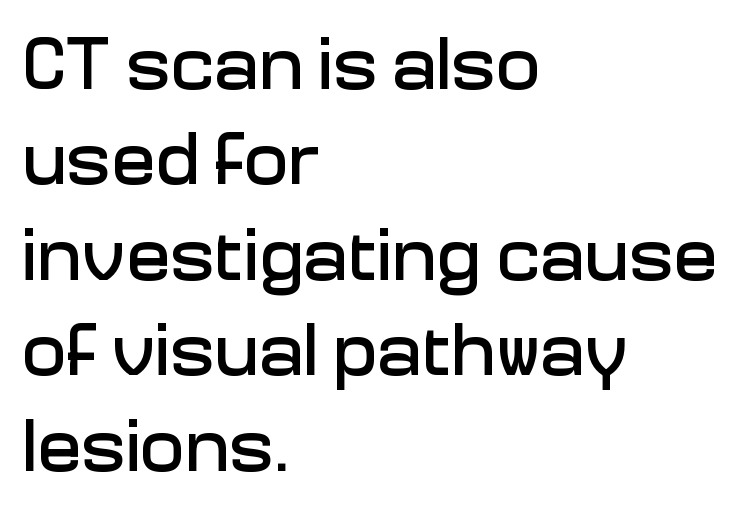
The image shows 74 px sans-serif type, upright; set left-aligned, normal line spacing (1.29x), normal letter spacing, not underlined; low stroke contrast and a medium x-height.
